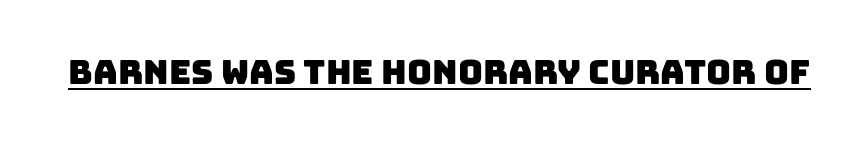
Spacing verdict: proportional, widths tailored to each character. A sans-serif font was chosen for this passage. How are the letters spaced? Ordinarily, with no added tracking. Underline: present.
